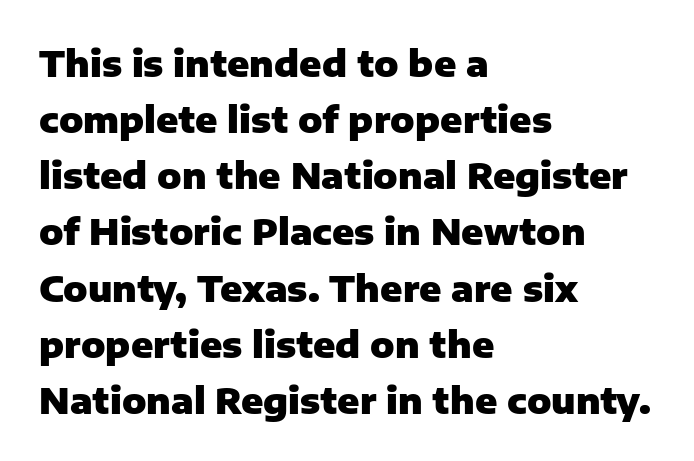
{"serif": "no", "italic": "no", "bold": "yes", "weight": "heavy", "width": "normal", "stroke_contrast": "low", "x_height": "medium", "monospaced": "no", "underline": "no", "align": "left", "line_spacing": "normal", "line_spacing_ratio": 1.56, "letter_spacing": "normal", "letter_spacing_em": 0.0, "glyph_px": 36}
